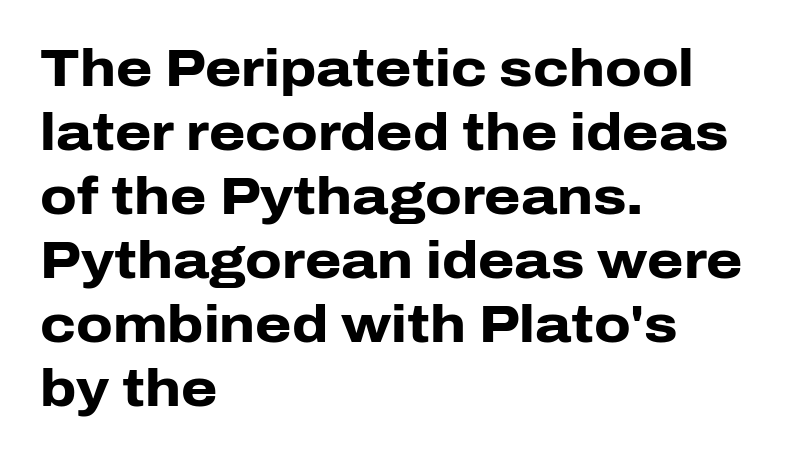
The image shows 52 px heavy sans-serif type, upright; set left-aligned, line spacing 1.23x, normal letter spacing, not underlined; low stroke contrast and a medium x-height.
